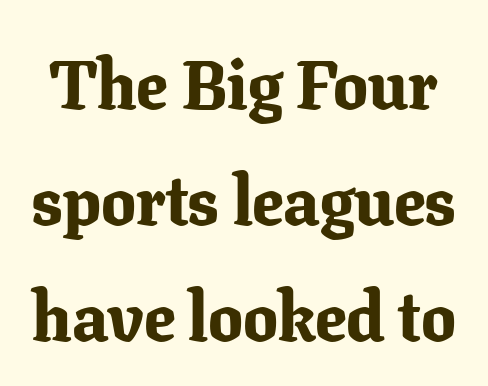
{"serif": "yes", "italic": "no", "bold": "yes", "weight": "bold", "width": "normal", "stroke_contrast": "low", "x_height": "medium", "monospaced": "no", "underline": "no", "line_spacing": "normal", "line_spacing_ratio": 1.68, "letter_spacing": "normal", "letter_spacing_em": 0.0, "glyph_px": 69}
